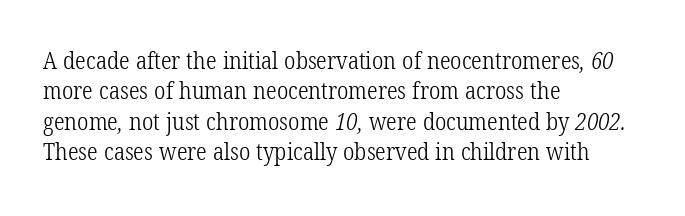
{"bold": "no", "underline": "no", "align": "left", "line_spacing": "normal", "line_spacing_ratio": 1.27, "letter_spacing": "normal", "letter_spacing_em": 0.0, "glyph_px": 24}
